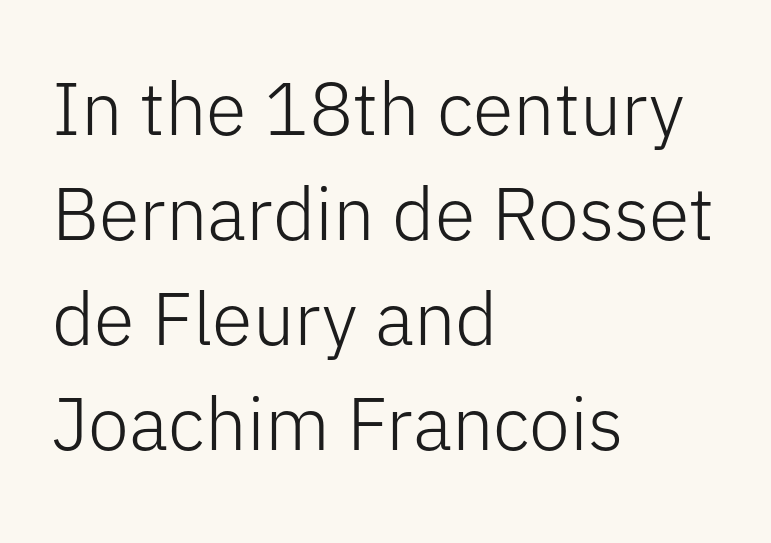
The image shows 74 px light sans-serif type, upright; set left-aligned, normal line spacing (1.42x), normal letter spacing, not underlined; low stroke contrast and a medium x-height.
